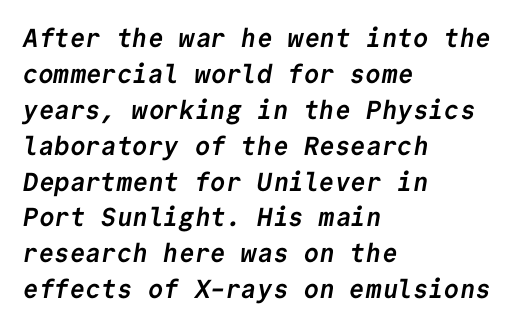
A dark, heavy texture on the line: the type is bold. One glance says typical: line gaps are just what's usual. The space directly below the letters is spotless. Line beginnings align vertically; line endings do not.
